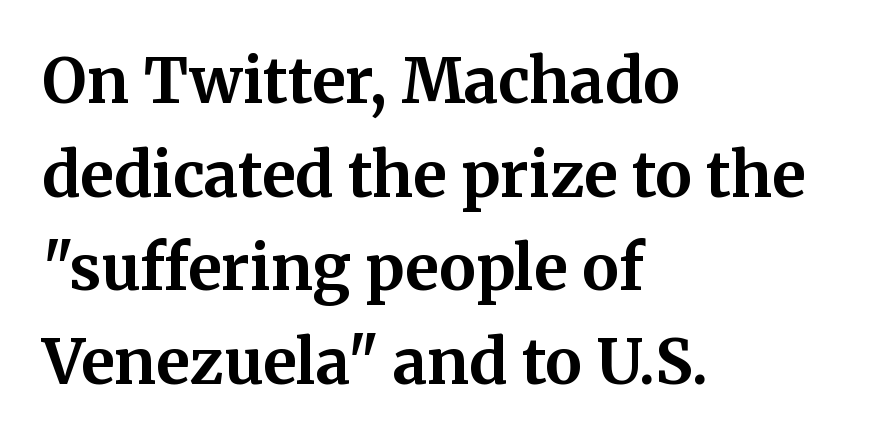
{"serif": "yes", "italic": "no", "bold": "yes", "weight": "bold", "width": "normal", "stroke_contrast": "medium", "x_height": "medium", "monospaced": "no", "underline": "no", "align": "left", "line_spacing": "normal", "line_spacing_ratio": 1.51, "letter_spacing": "normal", "letter_spacing_em": 0.0, "glyph_px": 62}
